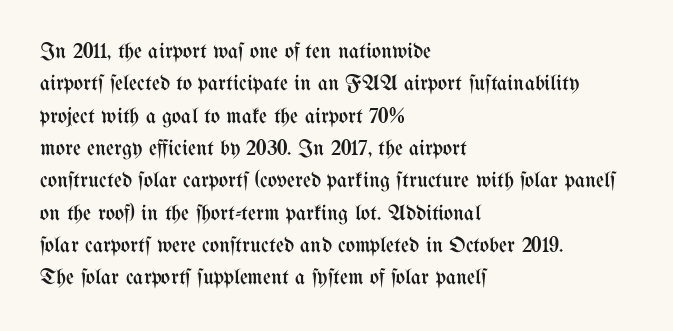
{"italic": "no", "bold": "no", "underline": "no", "align": "left", "line_spacing": "normal", "line_spacing_ratio": 1.47, "letter_spacing": "normal", "letter_spacing_em": 0.0, "glyph_px": 22}
